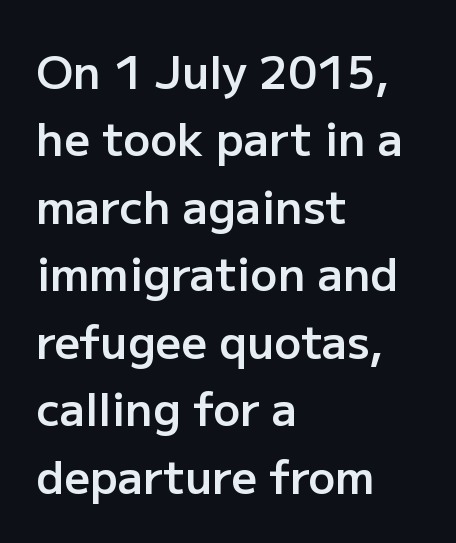
Q: Is the text bold? A: Semi-bold.
Q: Is the text italic (slanted)? A: No, it is upright.
Q: Is the typeface a serif or a sans-serif typeface? A: Sans-serif.
Q: Is the text underlined? A: No.
Q: How is the paragraph aligned? A: Left-aligned.
Q: Is the spacing between letters normal or unusually wide? A: Normal.
Q: Is the spacing between lines tight, normal or loose? A: Normal.
Q: Width (condensed, normal, or wide)? A: Normal.
Q: Stroke contrast? A: Low.
Q: x-height? A: Medium.
Q: Monospaced? A: No.
